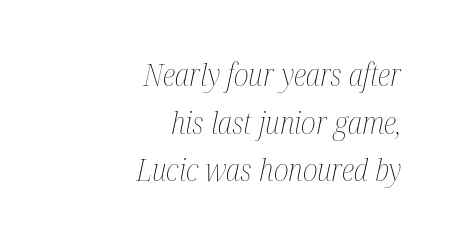
Q: Is the text bold? A: No.
Q: Is the text italic (slanted)? A: Yes, it leans right by about 12 degrees.
Q: Is the text underlined? A: No.
Q: How is the paragraph aligned? A: Right-aligned.
Q: Is the spacing between letters normal or unusually wide? A: Normal.
Q: Is the spacing between lines tight, normal or loose? A: Normal.
Q: Width (condensed, normal, or wide)? A: Condensed.
Q: Stroke contrast? A: Medium.
Q: x-height? A: Medium.
Q: Monospaced? A: No.
